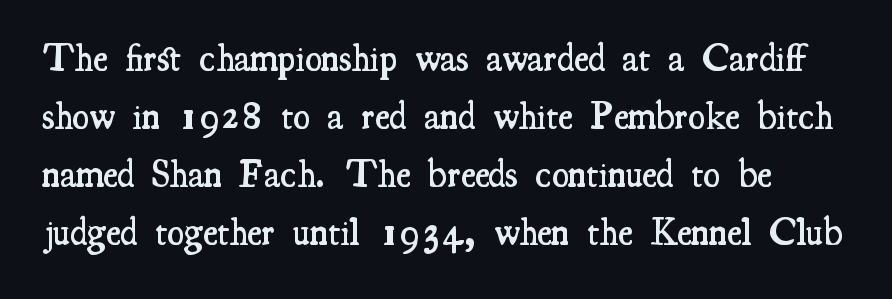
The rendering keeps characters at their native spacing. No word sits above an underline. These lines sit exactly where default settings would place them. Ascenders rise straight up at ninety degrees. Regarding serifs, this sample has them. Here the designer chose a conventional face with non-uniform glyph widths.
